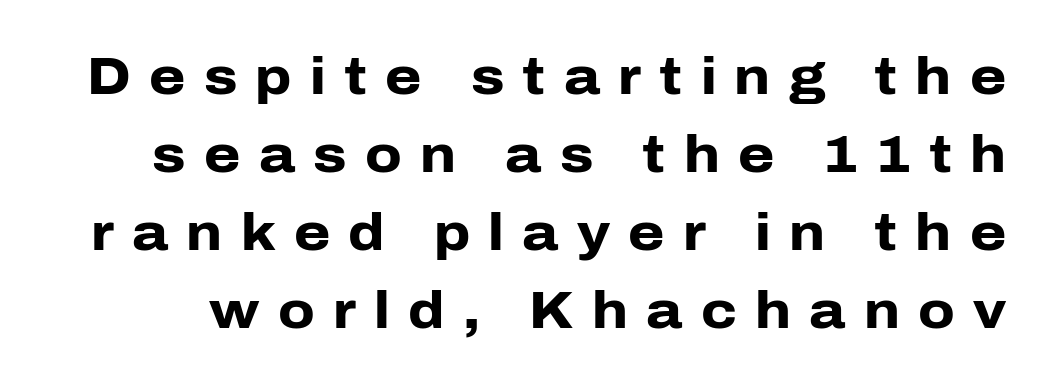
{"serif": "no", "italic": "no", "bold": "yes", "weight": "heavy", "width": "normal", "stroke_contrast": "low", "x_height": "medium", "monospaced": "no", "underline": "no", "line_spacing": "normal", "line_spacing_ratio": 1.5, "letter_spacing": "wide", "letter_spacing_em": 0.35, "glyph_px": 52}
